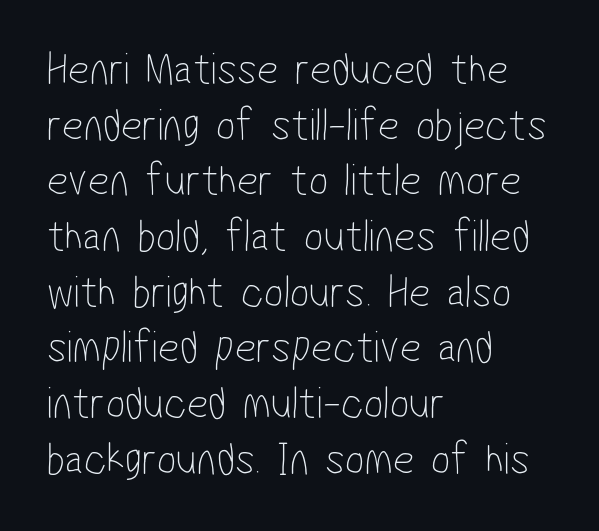
The image shows 46 px thin, condensed sans-serif type; set left-aligned, line spacing 1.21x, normal letter spacing, not underlined; low stroke contrast and a medium x-height.
